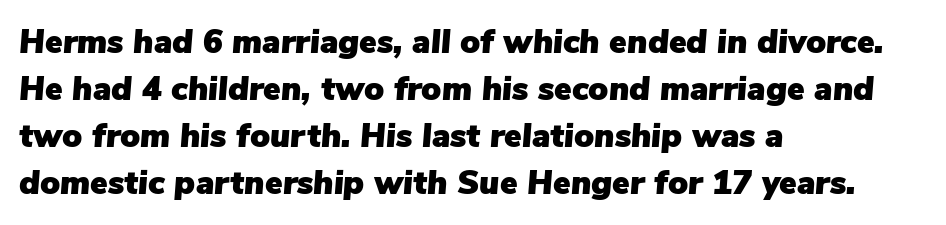
Q: Is the text italic (slanted)? A: Yes, it leans right by about 5 degrees.
Q: Is the text underlined? A: No.
Q: How is the paragraph aligned? A: Left-aligned.
Q: Is the spacing between letters normal or unusually wide? A: Normal.
Q: Is the spacing between lines tight, normal or loose? A: Normal.
Q: Width (condensed, normal, or wide)? A: Normal.
Q: Stroke contrast? A: Low.
Q: x-height? A: Medium.
Q: Monospaced? A: No.
